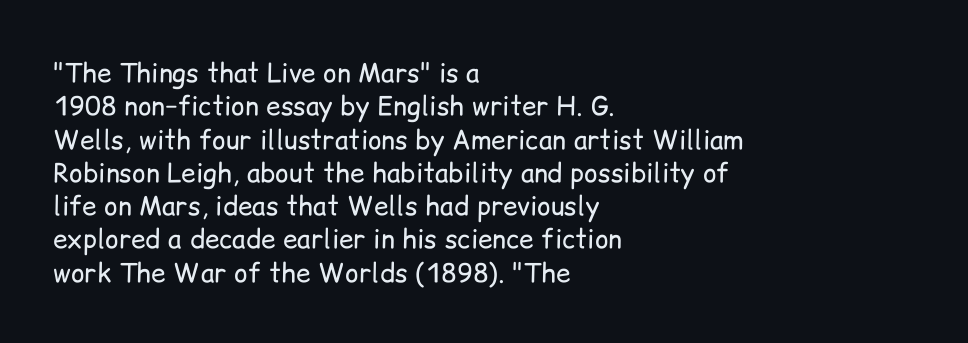
The image shows 26 px text type, upright; set left-aligned, normal line spacing (1.28x), normal letter spacing, not underlined.
